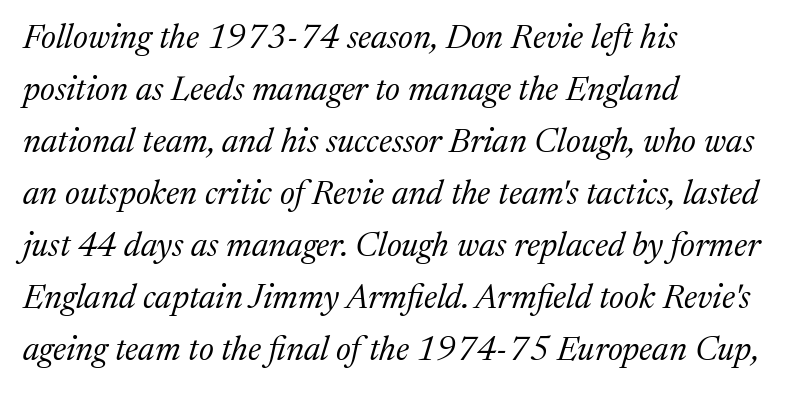
Little horizontal feet cap the strokes, marking this as serif type. Quick note: underline off. On a weight scale, this lands at 450 or below. Do the characters align in a grid? No, the font is proportional. Students, note that the glyphs here touch the page at normal intervals.
